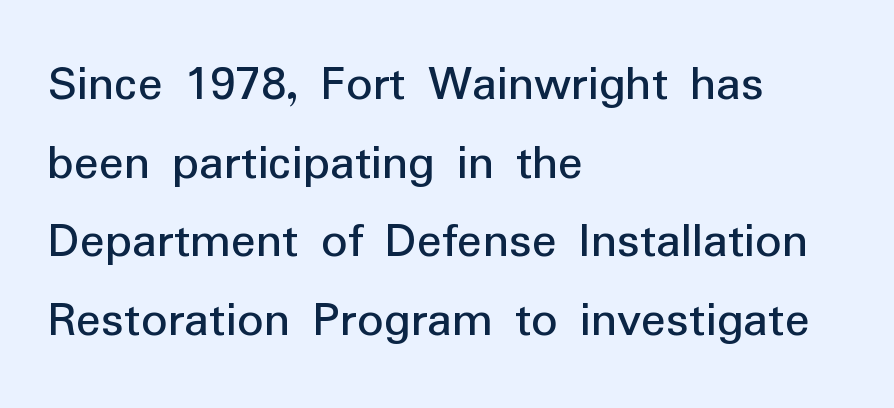
{"serif": "no", "italic": "no", "width": "normal", "stroke_contrast": "low", "x_height": "medium", "monospaced": "no", "underline": "no", "align": "left", "line_spacing": "normal", "line_spacing_ratio": 1.51, "letter_spacing": "normal", "letter_spacing_em": 0.0, "glyph_px": 52}
